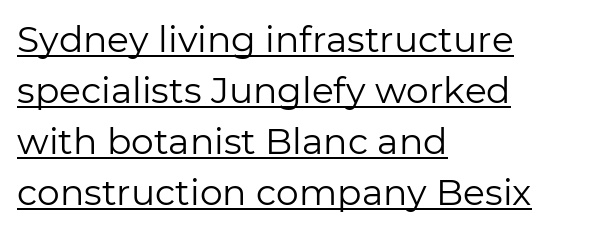
{"serif": "no", "italic": "no", "bold": "no", "weight": "regular", "width": "normal", "stroke_contrast": "low", "x_height": "medium", "monospaced": "no", "underline": "yes", "align": "left", "line_spacing": "normal", "line_spacing_ratio": 1.42, "letter_spacing": "normal", "letter_spacing_em": 0.0, "glyph_px": 36}
